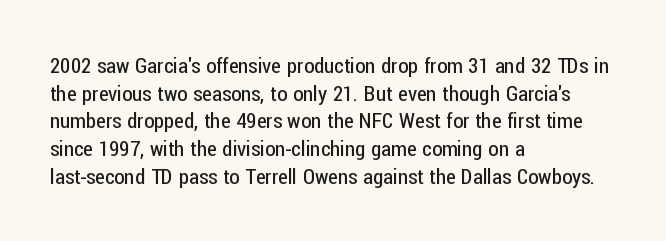
Q: Is the text bold? A: No.
Q: Is the text italic (slanted)? A: No, it is upright.
Q: Is the text underlined? A: No.
Q: How is the paragraph aligned? A: Left-aligned.
Q: Is the spacing between letters normal or unusually wide? A: Normal.
Q: Is the spacing between lines tight, normal or loose? A: Normal.
